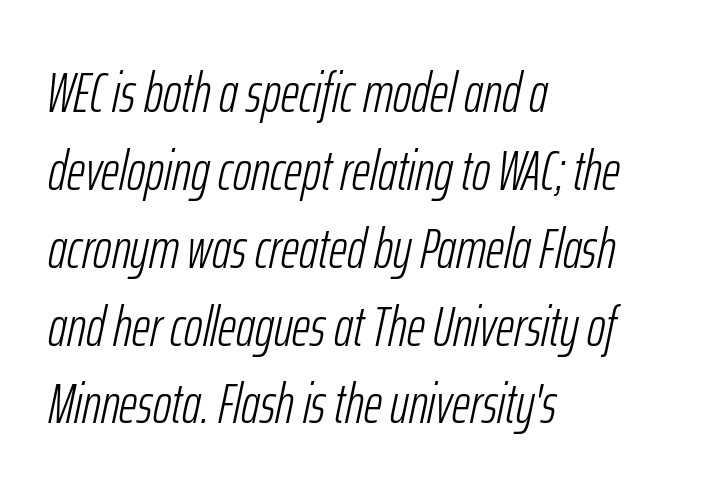
Counters stay open thanks to moderate or lighter strokes. The leading is moderate, giving the passage an even texture. The tracking reads as untouched default to a designer's eye. Varying glyph widths throughout — classic text-font behaviour.
